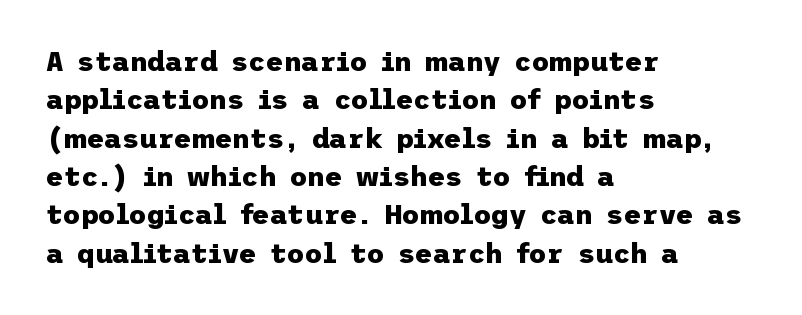
Q: Is the text bold? A: Yes.
Q: Is the text italic (slanted)? A: No, it is upright.
Q: Is the text underlined? A: No.
Q: How is the paragraph aligned? A: Left-aligned.
Q: Is the spacing between letters normal or unusually wide? A: Normal.
Q: Is the spacing between lines tight, normal or loose? A: Normal.
